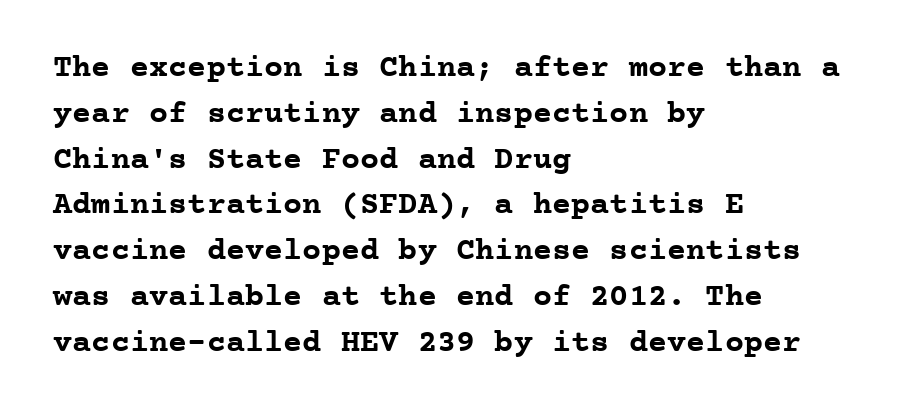
Q: Is the text bold? A: Yes.
Q: Is the text italic (slanted)? A: No, it is upright.
Q: Is the typeface a serif or a sans-serif typeface? A: Serif.
Q: Is the text underlined? A: No.
Q: How is the paragraph aligned? A: Left-aligned.
Q: Is the spacing between letters normal or unusually wide? A: Normal.
Q: Is the spacing between lines tight, normal or loose? A: Normal.
Q: Width (condensed, normal, or wide)? A: Normal.
Q: Stroke contrast? A: Low.
Q: x-height? A: Medium.
Q: Monospaced? A: Yes.
